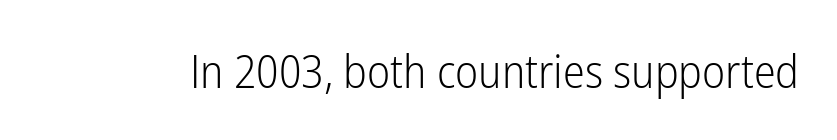
You can tell from the bare stems that sans-serif type was used. Stems here are at most as thick as an everyday book face. Italic: no, the glyphs are upright roman. Honestly, there is no underline to notice here at all.
